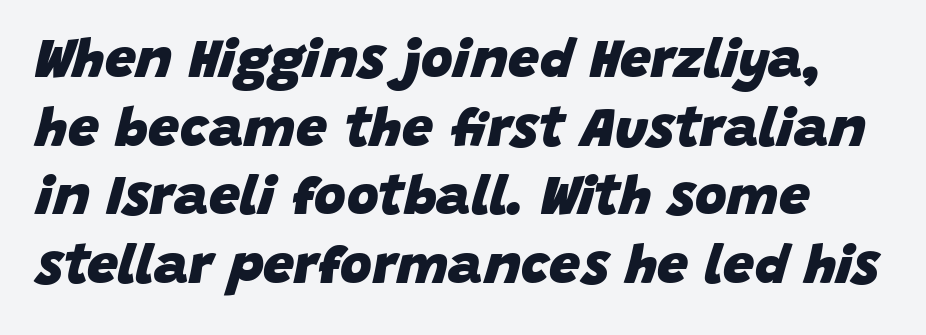
{"italic": "yes", "lean": "right", "slant_degrees": 15, "bold": "yes", "weight": "heavy", "width": "normal", "stroke_contrast": "low", "x_height": "large", "monospaced": "no", "underline": "no", "line_spacing": "normal", "line_spacing_ratio": 1.25, "letter_spacing": "normal", "letter_spacing_em": 0.0, "glyph_px": 55}
